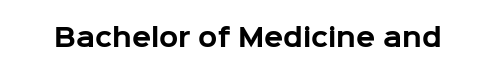
{"italic": "no", "bold": "yes", "underline": "no", "letter_spacing": "normal", "letter_spacing_em": 0.0, "glyph_px": 25}
